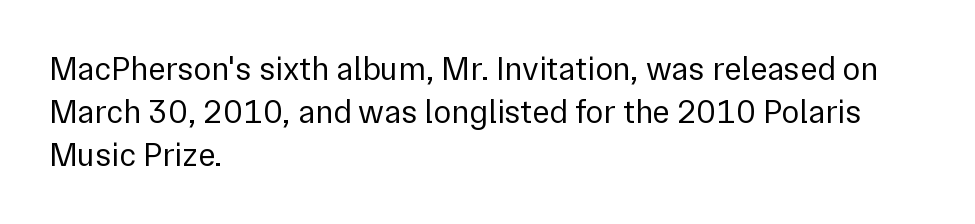
A quiet, ordinary-to-light weight characterises the typeface. This sample uses a sans-serif face. The paragraph has a hard left edge and a soft right edge. This sample keeps an unexceptional amount of space between lines. Is this a fixed-width face? No — the glyphs have proportional, varying widths.
